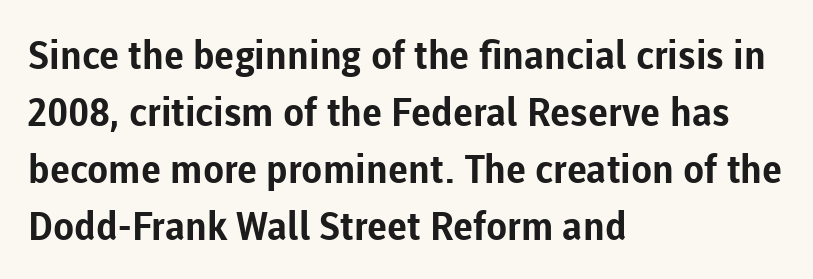
{"serif": "no", "italic": "no", "bold": "yes", "weight": "bold", "width": "normal", "stroke_contrast": "low", "x_height": "medium", "monospaced": "no", "underline": "no", "align": "left", "line_spacing": "normal", "line_spacing_ratio": 1.46, "letter_spacing": "normal", "letter_spacing_em": 0.0, "glyph_px": 39}
